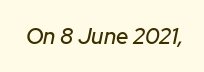
The image shows 22 px text type, italic (leaning right); set normal letter spacing, not underlined.
